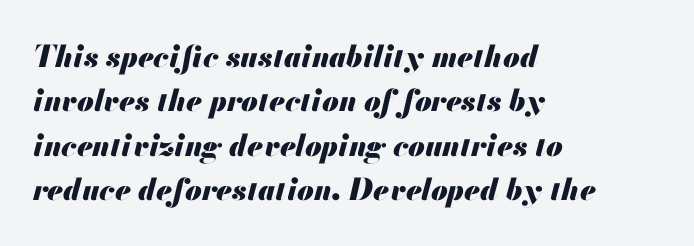
The image shows 30 px heavy type, italic (leaning right); set left-aligned, normal line spacing (1.48x), normal letter spacing, not underlined; medium stroke contrast and a small x-height.
